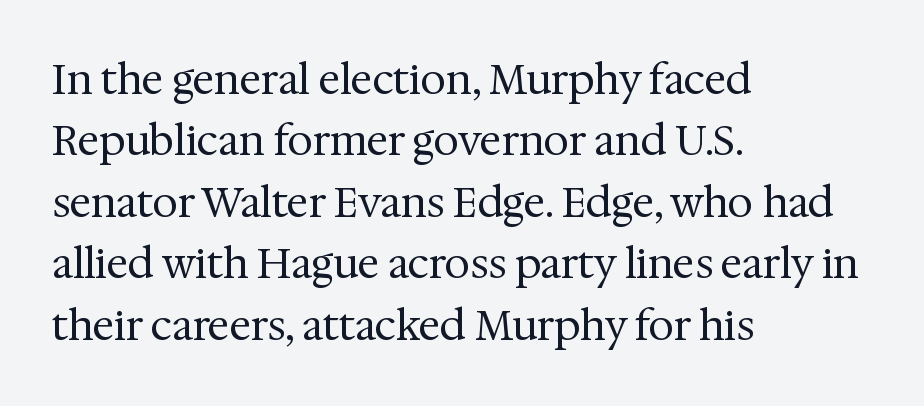
The image shows 41 px regular-weight serif type, upright; set left-aligned, normal line spacing (1.5x), normal letter spacing, not underlined; medium stroke contrast and a medium x-height.
